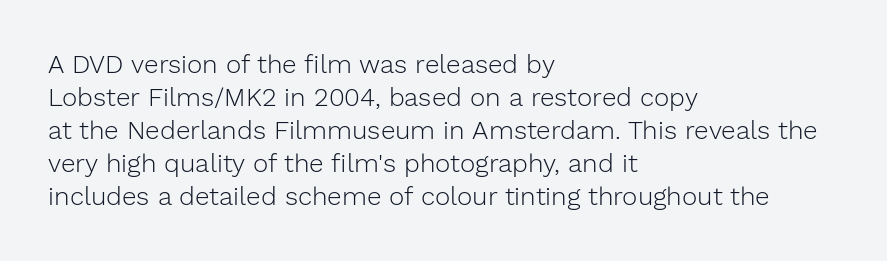
When letters stand straight like this, we call the style roman or upright. These lines sit exactly where default settings would place them. Students, note that the glyphs here touch the page at normal intervals. The passage shown is not bold in any degree. In CSS terms this would be text-align: left. Underlining? Definitely not there.
